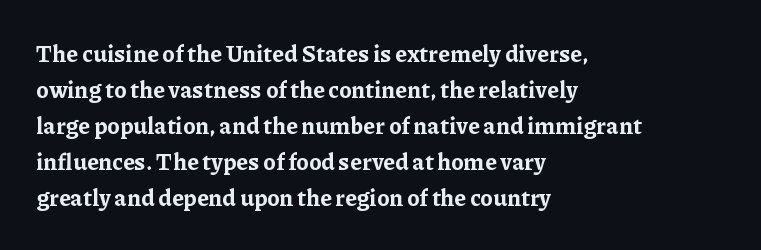
The line-height multiplier appears to be the usual default. Plain, unruled lines of type. The type is set solid horizontally, with unmodified tracking. Horizontal alignment here is leftward, the default for most running prose. Does the weight exceed regular? Yes, all the way to bold.
